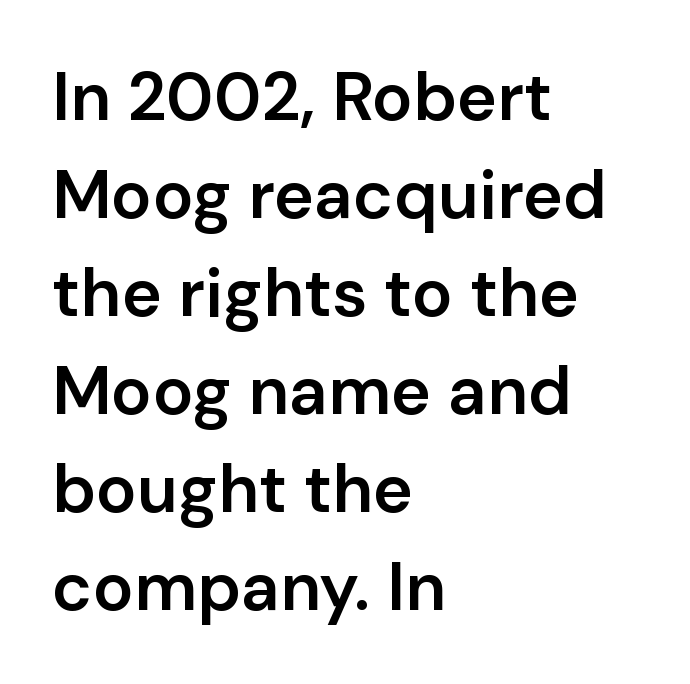
{"serif": "no", "italic": "no", "bold": "semi", "weight": "semibold", "width": "normal", "stroke_contrast": "low", "x_height": "medium", "monospaced": "no", "underline": "no", "align": "left", "line_spacing": "normal", "line_spacing_ratio": 1.44, "letter_spacing": "normal", "letter_spacing_em": 0.0, "glyph_px": 68}
